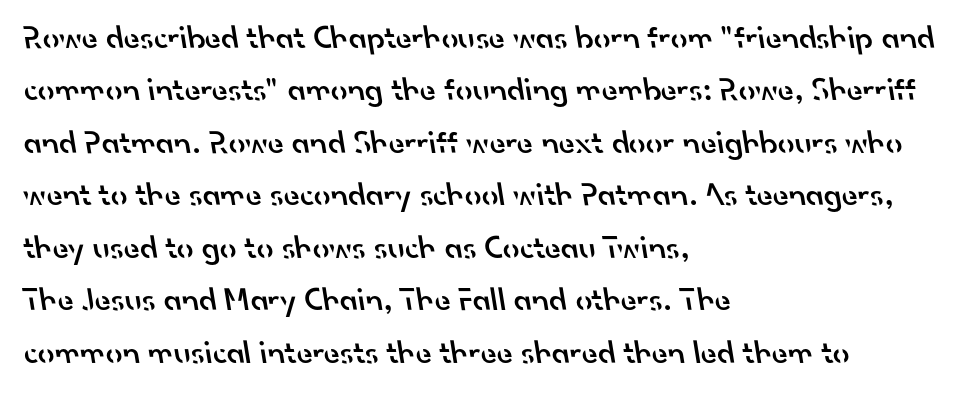
{"serif": "no", "bold": "semi", "weight": "semibold", "width": "normal", "stroke_contrast": "low", "x_height": "small", "monospaced": "no", "underline": "no", "align": "left", "line_spacing": "normal", "line_spacing_ratio": 1.59, "letter_spacing": "normal", "letter_spacing_em": 0.0, "glyph_px": 33}
